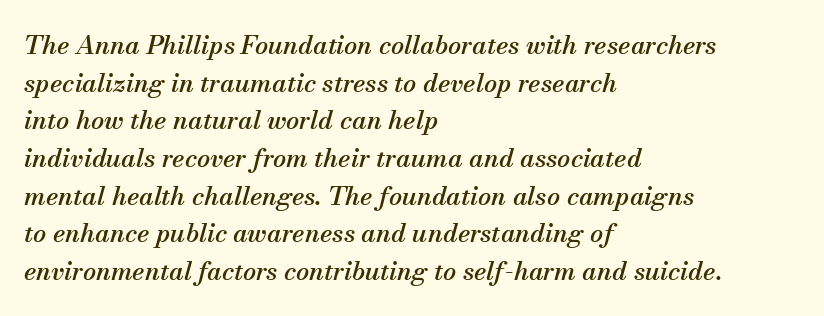
{"italic": "yes", "lean": "right", "slant_degrees": 13, "underline": "no", "align": "left", "line_spacing": "normal", "line_spacing_ratio": 1.45, "letter_spacing": "normal", "letter_spacing_em": 0.0, "glyph_px": 26}
